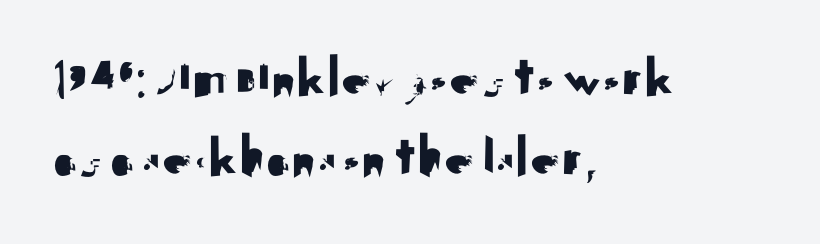
The image shows 59 px sans-serif type, upright; set left-aligned, normal line spacing (1.35x), normal letter spacing, not underlined; medium stroke contrast and a small x-height.
